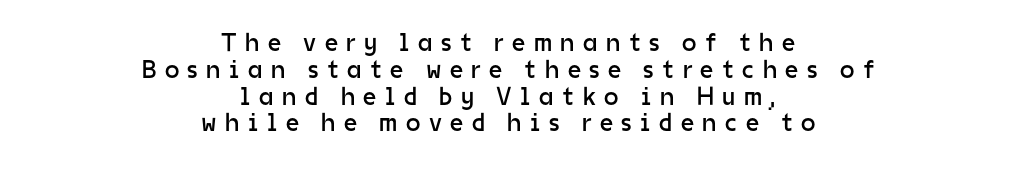
Q: Is the text bold? A: No.
Q: Is the text italic (slanted)? A: No, it is upright.
Q: Is the text underlined? A: No.
Q: How is the paragraph aligned? A: Centered.
Q: Is the spacing between letters normal or unusually wide? A: Unusually wide.
Q: Is the spacing between lines tight, normal or loose? A: Tight.
